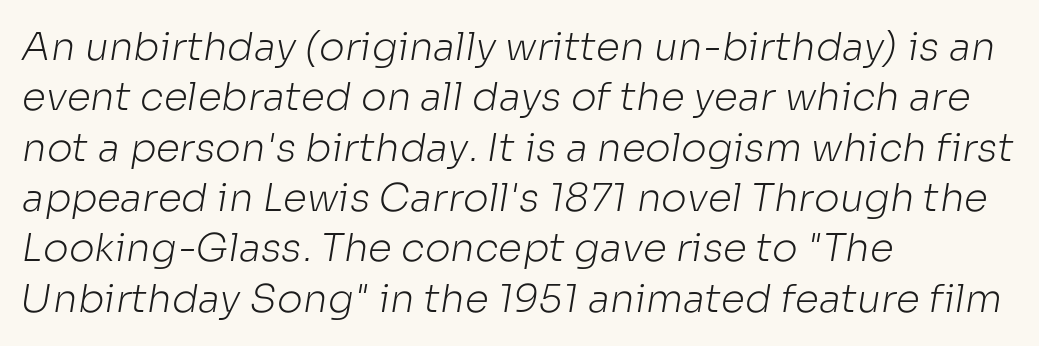
Regarding serifs, this sample does without them. Type without underlining. Is the letter spacing exaggerated? No — it looks like the ordinary default. Do the characters align in a grid? No, the font is proportional.
